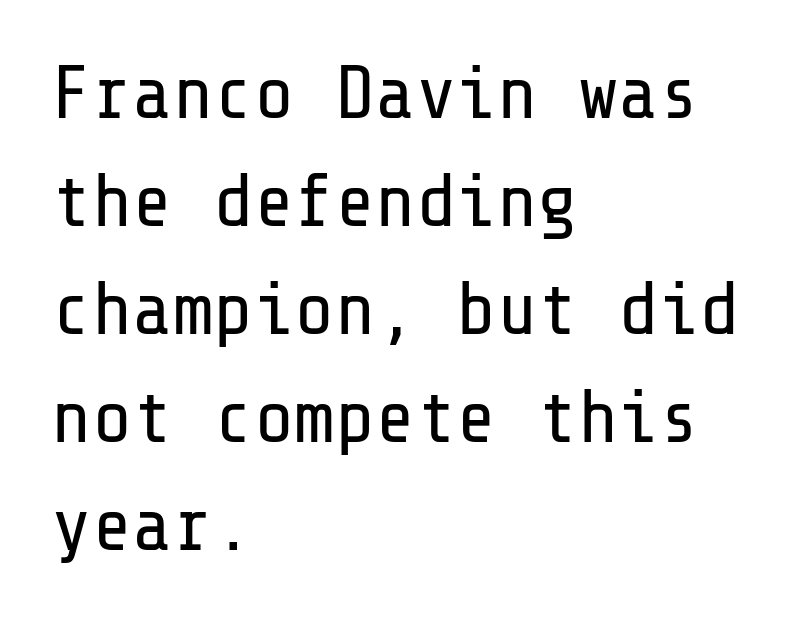
Q: Is the text bold? A: No.
Q: Is the text italic (slanted)? A: No, it is upright.
Q: Is the typeface a serif or a sans-serif typeface? A: Sans-serif.
Q: Is the text underlined? A: No.
Q: How is the paragraph aligned? A: Left-aligned.
Q: Is the spacing between letters normal or unusually wide? A: Normal.
Q: Is the spacing between lines tight, normal or loose? A: Normal.
Q: Width (condensed, normal, or wide)? A: Normal.
Q: Stroke contrast? A: Low.
Q: x-height? A: Medium.
